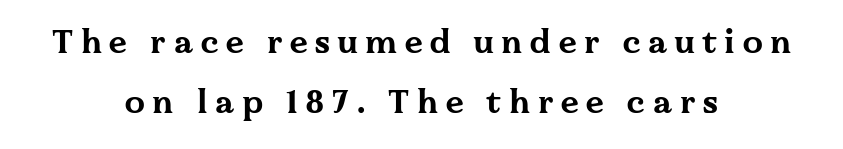
The image shows 32 px bold, wide serif type, upright; set centered, line spacing 1.87x, unusually wide letter spacing (+0.24 em), not underlined; medium stroke contrast and a medium x-height.
